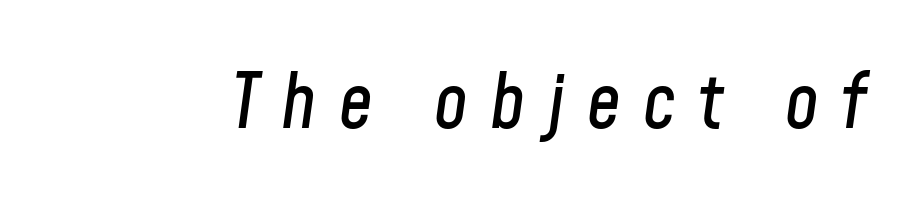
Proportional: the letters do not fall into vertical columns. This sample uses expanded letter spacing, leaving extra air between glyphs. Any mark beneath the type? The region is blank. This sample uses an oblique cut, with every glyph tilted off the vertical.
